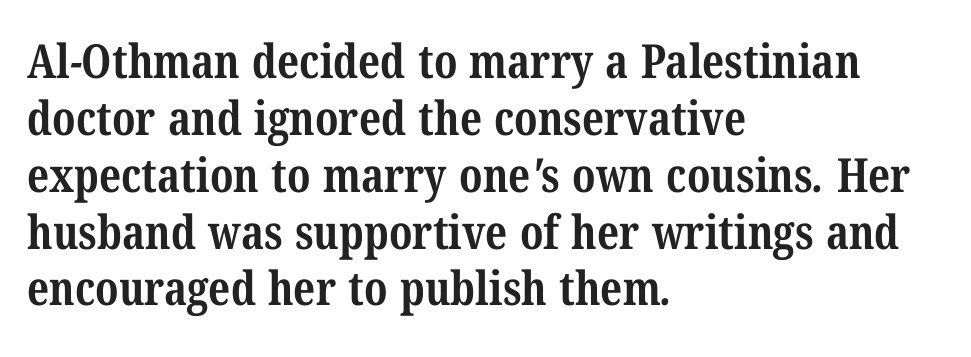
A typesetter would call this zero additional tracking. If you drew a ruler down the left edge, every line would touch it. The specimen omits any rule beneath the text block's lines. A typesetter would call this proportional, since set widths differ per character. The passage shown is typeset with a serif family. The rendering uses a bold face; every stroke is thick and dark.
